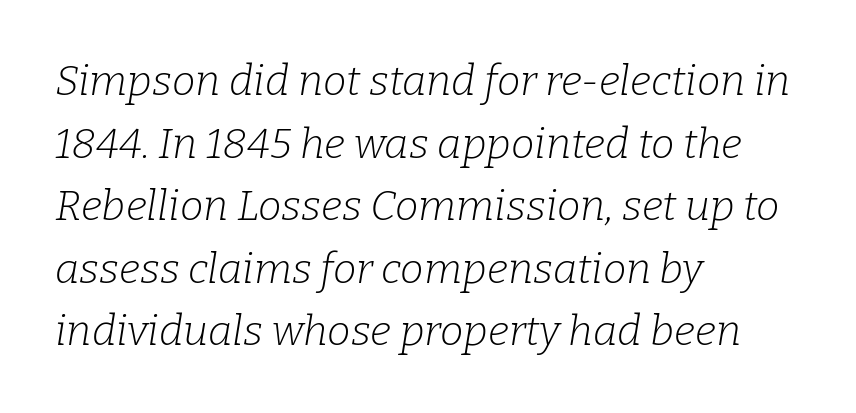
Q: Is the text bold? A: No.
Q: Is the text italic (slanted)? A: Yes, it leans right by about 9 degrees.
Q: Is the typeface a serif or a sans-serif typeface? A: Serif.
Q: Is the text underlined? A: No.
Q: How is the paragraph aligned? A: Left-aligned.
Q: Is the spacing between letters normal or unusually wide? A: Normal.
Q: Is the spacing between lines tight, normal or loose? A: Normal.
Q: Width (condensed, normal, or wide)? A: Normal.
Q: Stroke contrast? A: Low.
Q: x-height? A: Medium.
Q: Monospaced? A: No.
